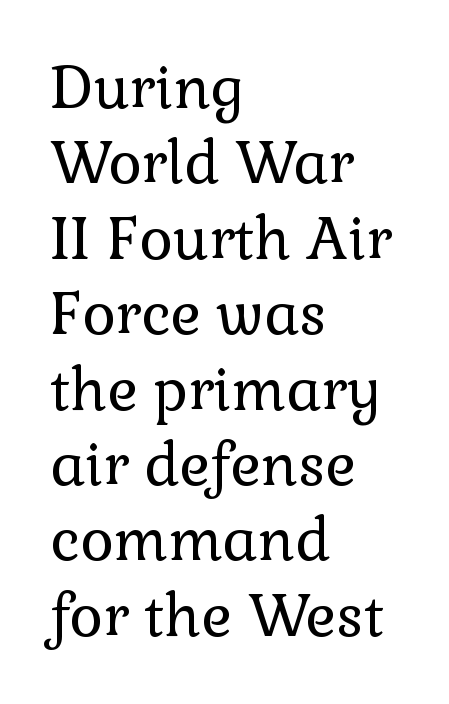
Q: Is the text bold? A: No.
Q: Is the text italic (slanted)? A: No, it is upright.
Q: Is the typeface a serif or a sans-serif typeface? A: Serif.
Q: Is the text underlined? A: No.
Q: How is the paragraph aligned? A: Left-aligned.
Q: Is the spacing between letters normal or unusually wide? A: Normal.
Q: Is the spacing between lines tight, normal or loose? A: Normal.
Q: Width (condensed, normal, or wide)? A: Normal.
Q: Stroke contrast? A: Low.
Q: x-height? A: Medium.
Q: Monospaced? A: No.
